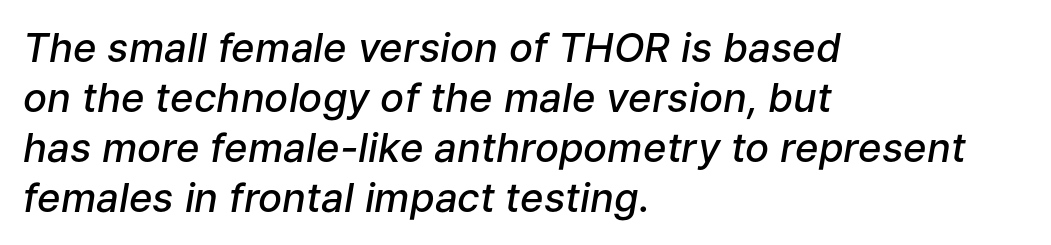
{"italic": "yes", "lean": "right", "slant_degrees": 9, "bold": "semi", "weight": "semibold", "width": "normal", "stroke_contrast": "low", "x_height": "medium", "monospaced": "no", "underline": "no", "align": "left", "line_spacing": "normal", "line_spacing_ratio": 1.25, "letter_spacing": "normal", "letter_spacing_em": 0.0, "glyph_px": 40}
